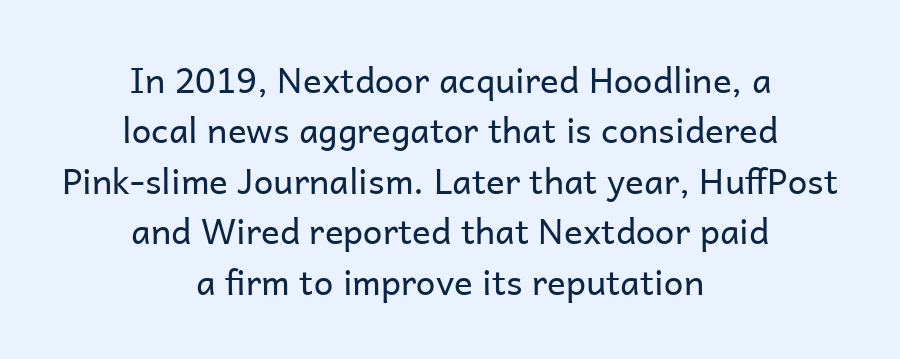
Q: Is the text bold? A: No.
Q: Is the text italic (slanted)? A: No, it is upright.
Q: Is the typeface a serif or a sans-serif typeface? A: Sans-serif.
Q: Is the text underlined? A: No.
Q: How is the paragraph aligned? A: Centered.
Q: Is the spacing between letters normal or unusually wide? A: Normal.
Q: Is the spacing between lines tight, normal or loose? A: Normal.
Q: Width (condensed, normal, or wide)? A: Normal.
Q: Stroke contrast? A: Low.
Q: x-height? A: Medium.
Q: Monospaced? A: No.
